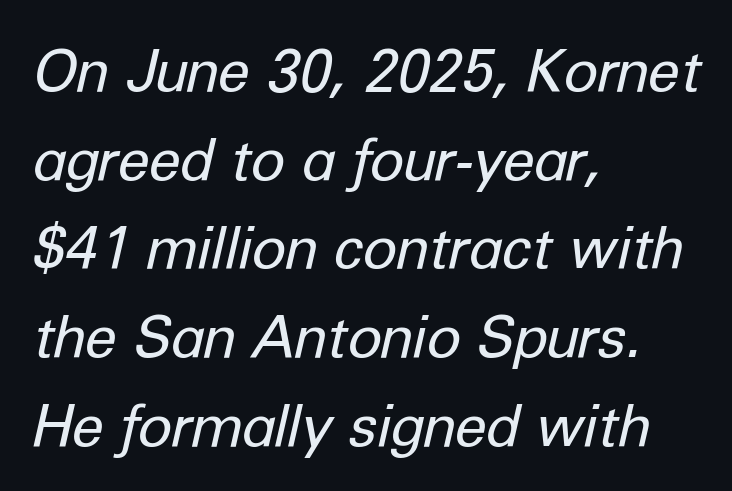
The image shows 58 px regular-weight type, italic (leaning right); set left-aligned, normal line spacing (1.53x), normal letter spacing, not underlined; low stroke contrast and a medium x-height.
